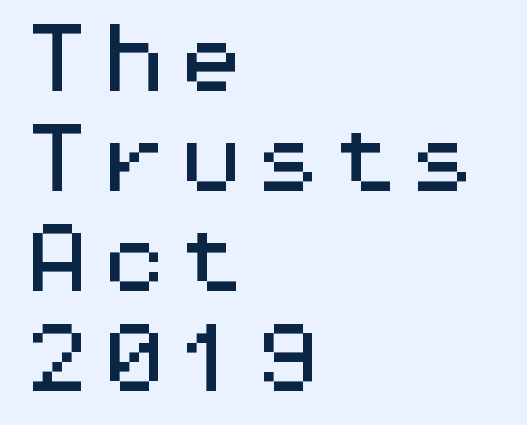
These lines are composed in type without serifs. Here the designer chose a console-style face with uniform glyph widths. A typesetter would call this zero additional tracking. If you drew a line through each stem, it would be perfectly vertical. Quick note: underline off. Caption: multi-line text, flush left, ragged right.
